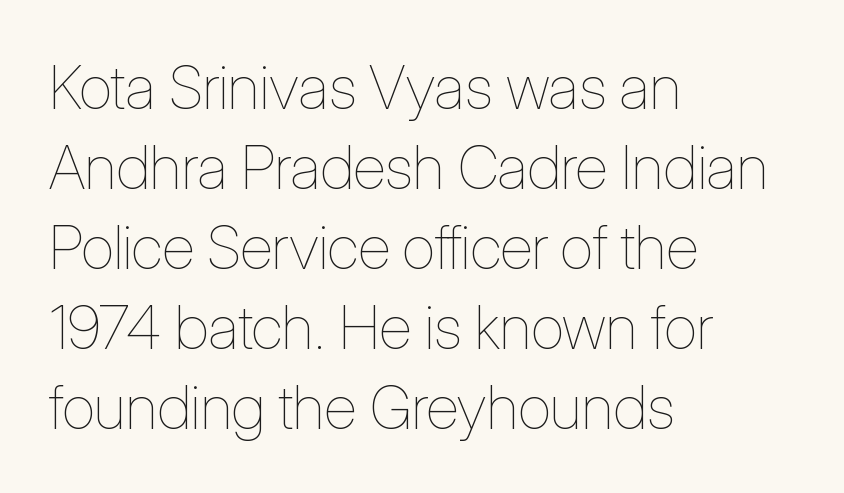
Q: Is the text bold? A: No.
Q: Is the text italic (slanted)? A: No, it is upright.
Q: Is the text underlined? A: No.
Q: How is the paragraph aligned? A: Left-aligned.
Q: Is the spacing between letters normal or unusually wide? A: Normal.
Q: Is the spacing between lines tight, normal or loose? A: Normal.
Q: Width (condensed, normal, or wide)? A: Condensed.
Q: Stroke contrast? A: Low.
Q: x-height? A: Medium.
Q: Monospaced? A: No.
